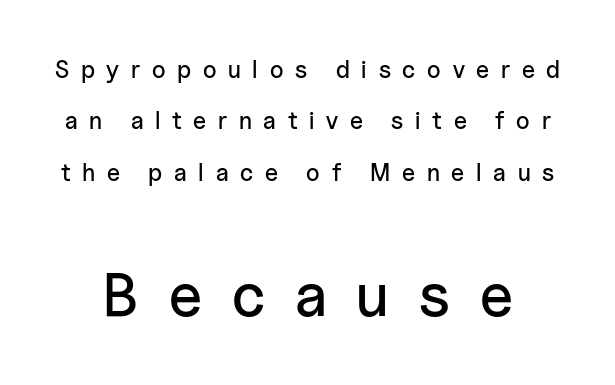
{"serif": "no", "italic": "no", "width": "normal", "stroke_contrast": "low", "x_height": "medium", "monospaced": "no", "underline": "no", "line_spacing": "loose", "line_spacing_ratio": 2.14, "letter_spacing": "wide", "letter_spacing_em": 0.49, "larger_block": "second", "size_ratio": 2.54, "glyph_px": 61}
